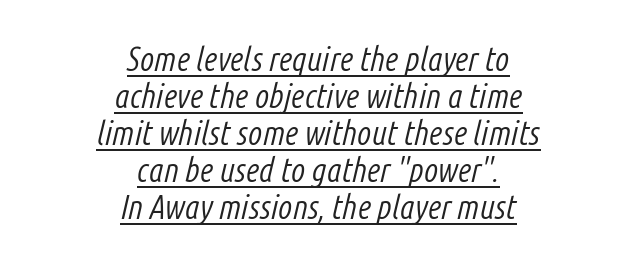
{"italic": "yes", "lean": "right", "slant_degrees": 14, "bold": "no", "weight": "light", "width": "condensed", "stroke_contrast": "low", "x_height": "medium", "monospaced": "no", "underline": "yes", "align": "center", "line_spacing": "tight", "line_spacing_ratio": 1.12, "letter_spacing": "normal", "letter_spacing_em": 0.0, "glyph_px": 33}
